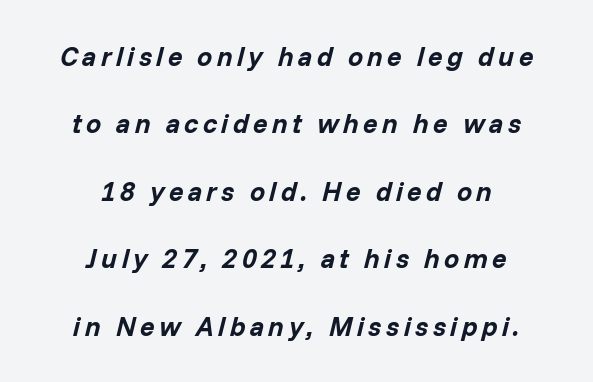
{"italic": "yes", "lean": "right", "slant_degrees": 14, "bold": "yes", "underline": "no", "align": "center", "line_spacing": "loose", "line_spacing_ratio": 2.5, "glyph_px": 27}
